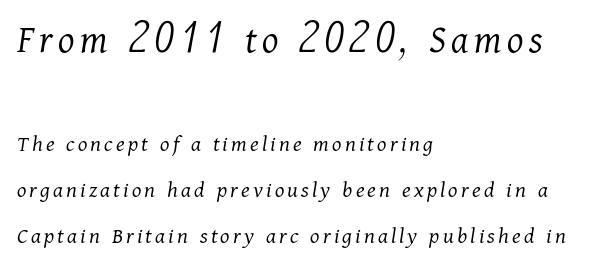
Q: Is the text bold? A: No.
Q: Is the text italic (slanted)? A: Yes, it leans right by about 11 degrees.
Q: Is the typeface a serif or a sans-serif typeface? A: Serif.
Q: Is the text underlined? A: No.
Q: How is the paragraph aligned? A: Left-aligned.
Q: Is the spacing between lines tight, normal or loose? A: Loose.
Q: Which block of text is set in a larger size, the first (top) or the second (bottom)? A: The first (top) one.
Q: Width (condensed, normal, or wide)? A: Normal.
Q: Stroke contrast? A: Medium.
Q: x-height? A: Medium.
Q: Monospaced? A: No.
